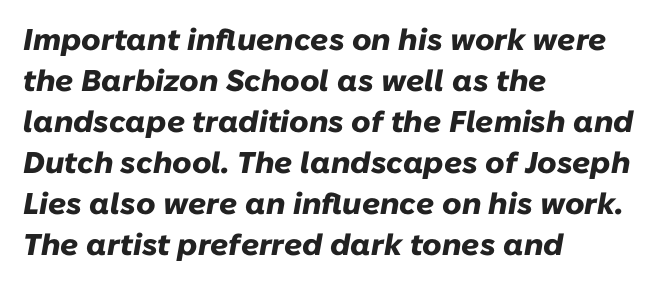
This rendering uses left alignment, leaving the right contour irregular. A typesetter would mark this as italic. Is the type bold? Yes — the strokes are clearly thick and heavy. No extra tracking has been applied to these lines.
